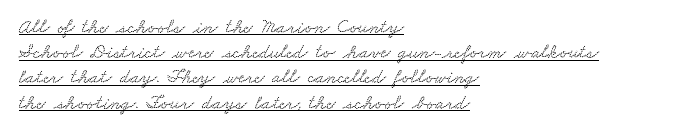
Honestly, the row spacing looks completely unremarkable. Characters follow at the spacing the type designer built in. Every row of glyphs begins at an identical x-position on the left. Does a line run under the words? Yes, clearly.
